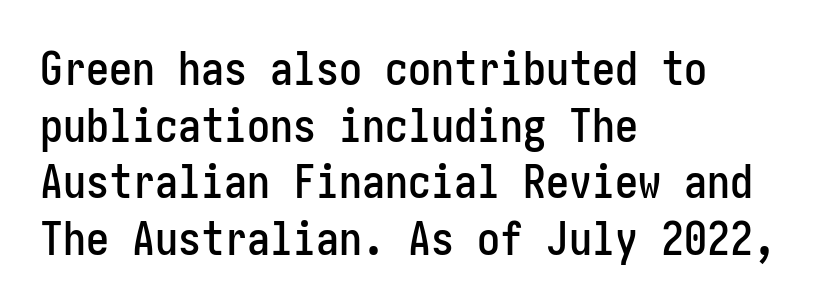
Short and long lines alike share a common starting point at left. Is this a sans? Yes — the strokes have no serifs. The letters stand straight up with perfectly vertical stems. Beneath every word, the page is bare. The rendering keeps characters at their native spacing.
